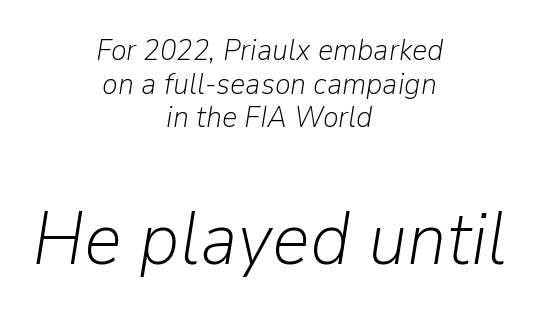
In this sample the second text group is rendered at the bigger scale. Spacing verdict: proportional, widths tailored to each character. Is the block centered? Yes — each line is placed symmetrically about the middle. The letterforms sit at book weight or below. One glance says dense: line gaps are narrower than usual. Unmarked baselines from the first word to the last.
